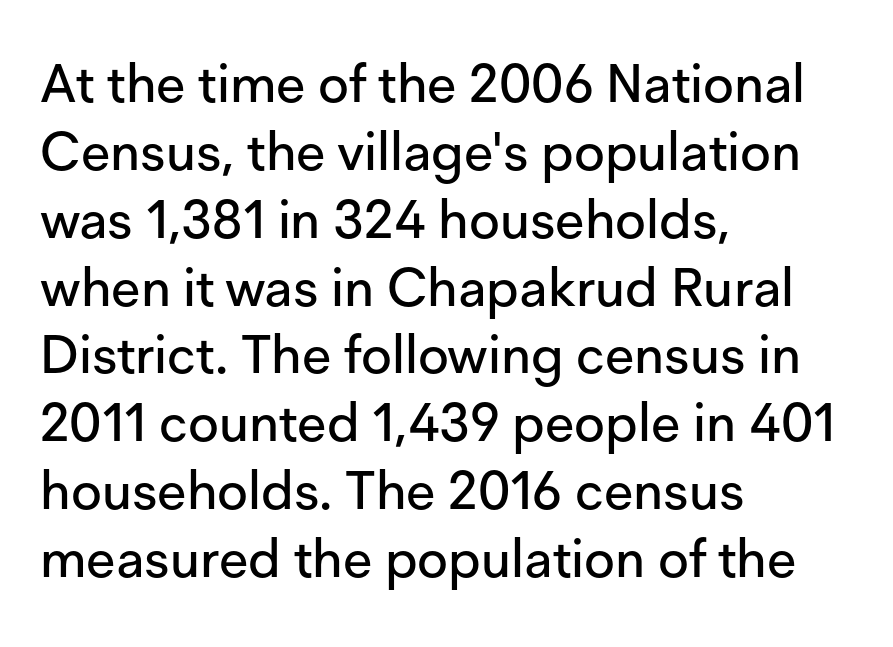
Q: Is the text italic (slanted)? A: No, it is upright.
Q: Is the typeface a serif or a sans-serif typeface? A: Sans-serif.
Q: Is the text underlined? A: No.
Q: How is the paragraph aligned? A: Left-aligned.
Q: Is the spacing between letters normal or unusually wide? A: Normal.
Q: Is the spacing between lines tight, normal or loose? A: Normal.
Q: Width (condensed, normal, or wide)? A: Normal.
Q: Stroke contrast? A: Low.
Q: x-height? A: Medium.
Q: Monospaced? A: No.
